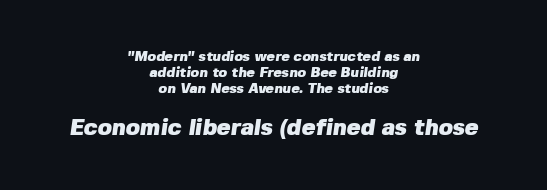
{"bold": "yes", "underline": "no", "align": "center", "line_spacing": "tight", "line_spacing_ratio": 1.15, "letter_spacing": "normal", "letter_spacing_em": 0.0, "larger_block": "second", "size_ratio": 1.64, "glyph_px": 23}
